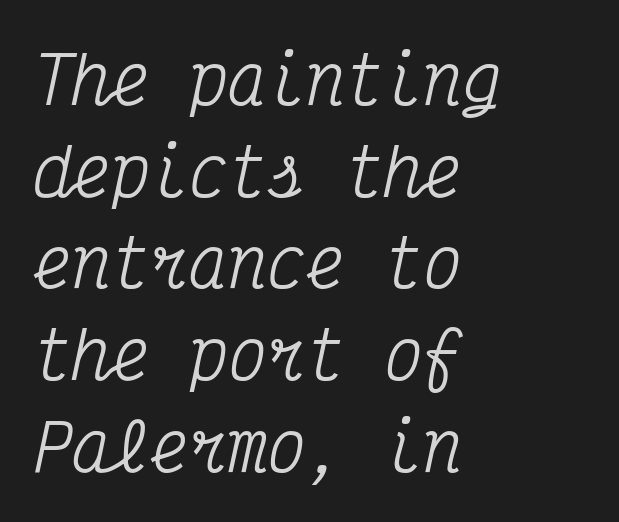
{"serif": "yes", "italic": "yes", "lean": "right", "slant_degrees": 12, "width": "condensed", "stroke_contrast": "medium", "x_height": "medium", "monospaced": "yes", "underline": "no", "align": "left", "line_spacing": "normal", "line_spacing_ratio": 1.41, "letter_spacing": "normal", "letter_spacing_em": 0.0, "glyph_px": 65}
